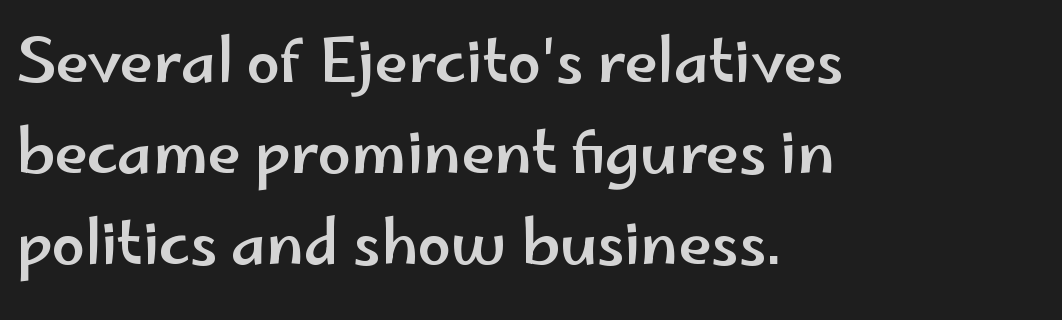
The image shows 60 px wide sans-serif type, upright; set left-aligned, normal line spacing (1.52x), normal letter spacing, not underlined; low stroke contrast and a small x-height.
